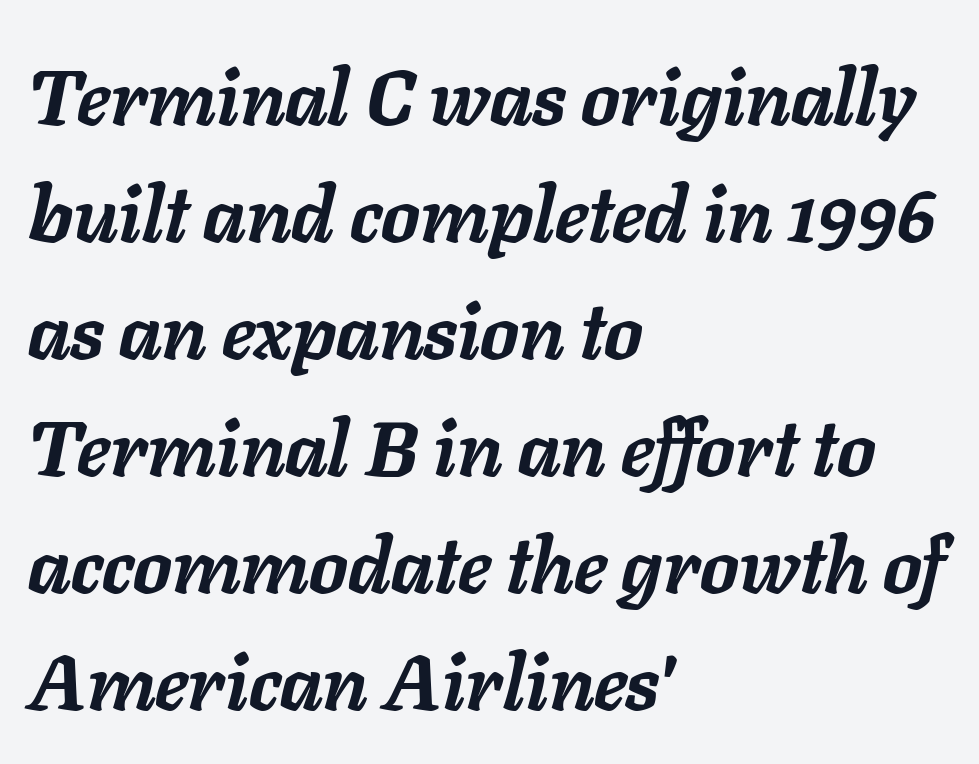
Q: Is the text bold? A: Yes.
Q: Is the text italic (slanted)? A: Yes, it leans right by about 11 degrees.
Q: Is the text underlined? A: No.
Q: How is the paragraph aligned? A: Left-aligned.
Q: Is the spacing between letters normal or unusually wide? A: Normal.
Q: Is the spacing between lines tight, normal or loose? A: Normal.
Q: Width (condensed, normal, or wide)? A: Normal.
Q: Stroke contrast? A: Low.
Q: x-height? A: Medium.
Q: Monospaced? A: No.
